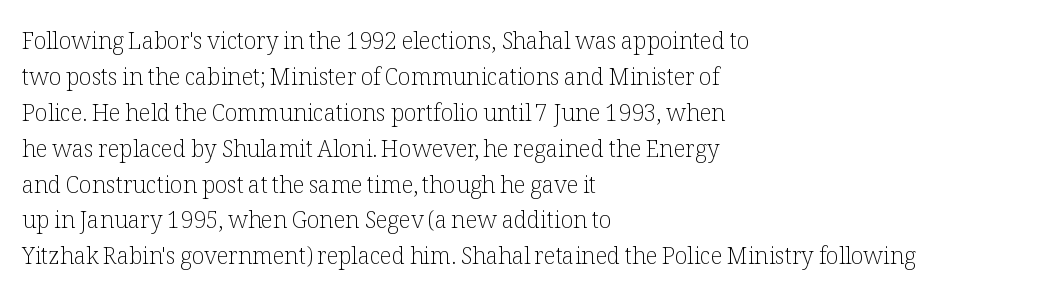
Q: Is the text bold? A: No.
Q: Is the text italic (slanted)? A: No, it is upright.
Q: Is the text underlined? A: No.
Q: How is the paragraph aligned? A: Left-aligned.
Q: Is the spacing between letters normal or unusually wide? A: Normal.
Q: Is the spacing between lines tight, normal or loose? A: Normal.
